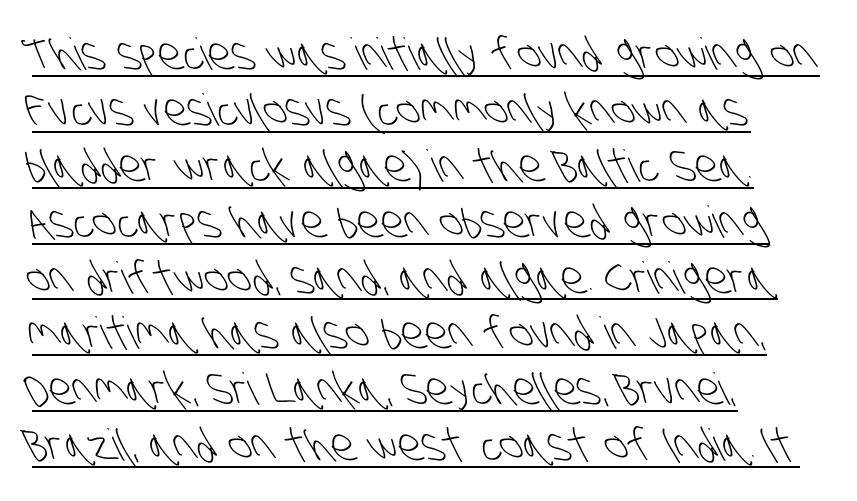
Q: Is the text bold? A: No.
Q: Is the typeface a serif or a sans-serif typeface? A: Sans-serif.
Q: Is the text underlined? A: Yes.
Q: How is the paragraph aligned? A: Left-aligned.
Q: Is the spacing between letters normal or unusually wide? A: Normal.
Q: Is the spacing between lines tight, normal or loose? A: Normal.
Q: Width (condensed, normal, or wide)? A: Condensed.
Q: Stroke contrast? A: Low.
Q: x-height? A: Large.
Q: Monospaced? A: No.
